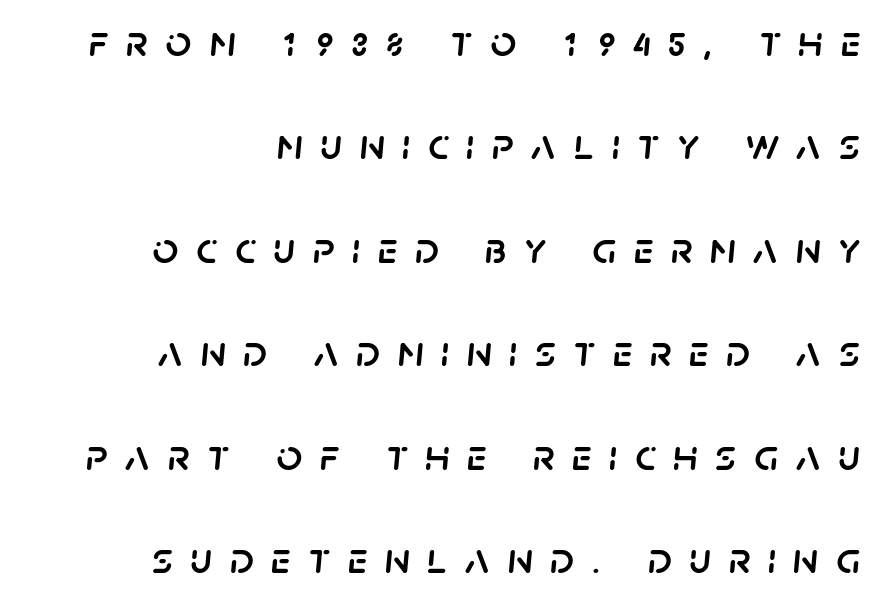
The image shows 45 px text type, italic (leaning right); set right-aligned, loose line spacing (2.3x), unusually wide letter spacing (+0.39 em), not underlined; low stroke contrast and a large x-height.
